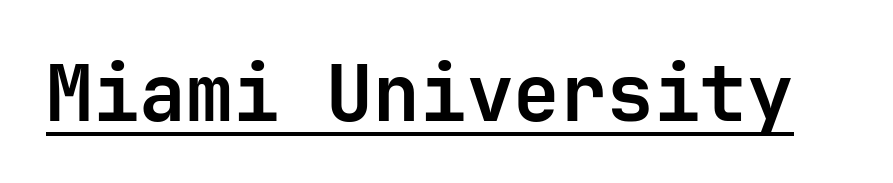
The image shows 78 px semibold sans-serif type, upright; set normal letter spacing, underlined; low stroke contrast and a medium x-height.
